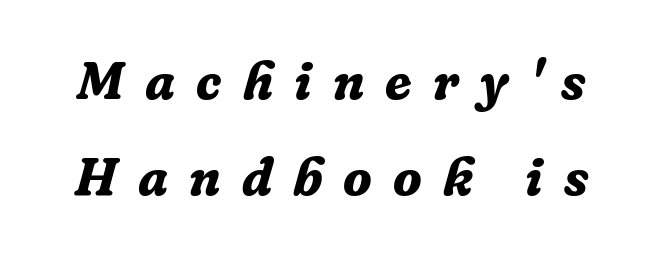
{"serif": "yes", "italic": "yes", "lean": "right", "slant_degrees": 16, "bold": "yes", "weight": "bold", "width": "normal", "stroke_contrast": "low", "x_height": "medium", "monospaced": "no", "underline": "no", "line_spacing_ratio": 1.81, "letter_spacing": "wide", "letter_spacing_em": 0.4, "glyph_px": 53}
